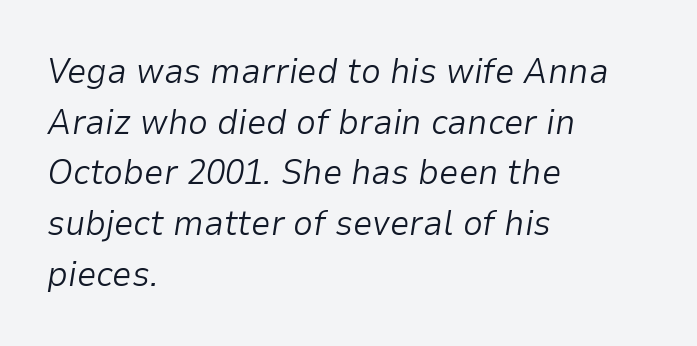
Q: Is the text bold? A: No.
Q: Is the text italic (slanted)? A: Yes, it leans right by about 9 degrees.
Q: Is the text underlined? A: No.
Q: How is the paragraph aligned? A: Left-aligned.
Q: Is the spacing between letters normal or unusually wide? A: Normal.
Q: Is the spacing between lines tight, normal or loose? A: Normal.
Q: Width (condensed, normal, or wide)? A: Normal.
Q: Stroke contrast? A: Low.
Q: x-height? A: Medium.
Q: Monospaced? A: No.
